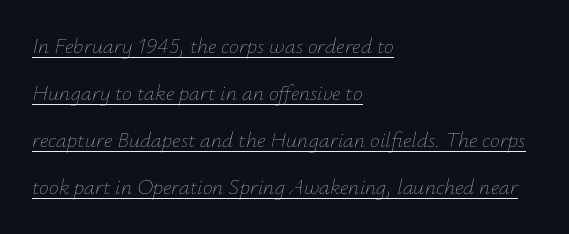
Q: Is the text bold? A: No.
Q: Is the text italic (slanted)? A: Yes, it leans right by about 12 degrees.
Q: Is the text underlined? A: Yes.
Q: How is the paragraph aligned? A: Left-aligned.
Q: Is the spacing between letters normal or unusually wide? A: Normal.
Q: Is the spacing between lines tight, normal or loose? A: Loose.
